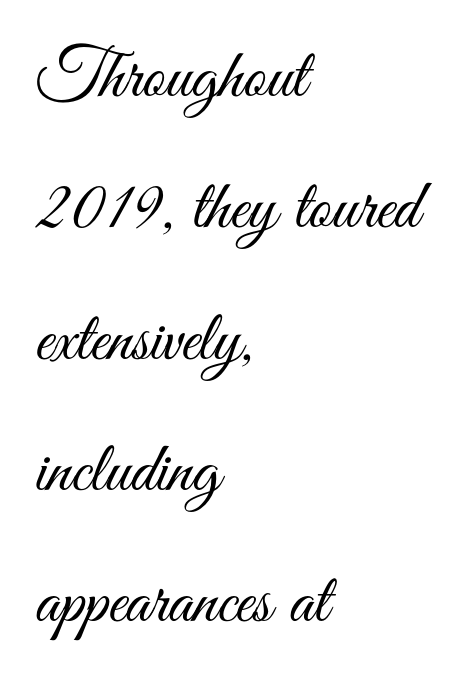
Any mark beneath the type? The region is blank. These lines are rendered in a variable-pitch font. These glyphs show unthickened strokes, regular width or finer.
